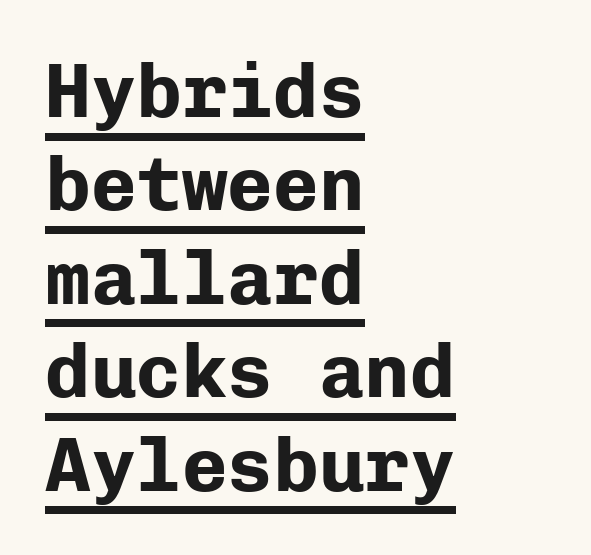
Q: Is the text bold? A: Yes.
Q: Is the text italic (slanted)? A: No, it is upright.
Q: Is the typeface a serif or a sans-serif typeface? A: Sans-serif.
Q: Is the text underlined? A: Yes.
Q: How is the paragraph aligned? A: Left-aligned.
Q: Is the spacing between letters normal or unusually wide? A: Normal.
Q: Width (condensed, normal, or wide)? A: Normal.
Q: Stroke contrast? A: Low.
Q: x-height? A: Medium.
Q: Monospaced? A: Yes.
